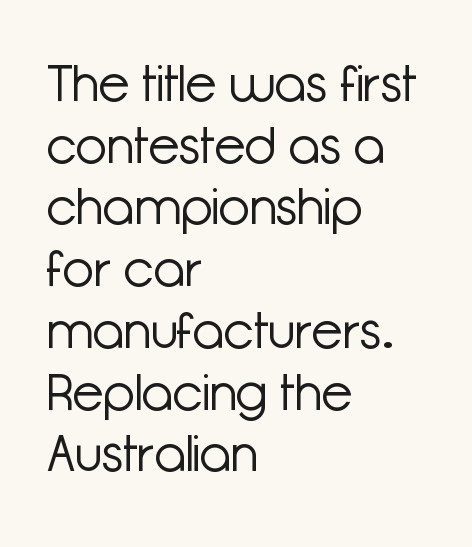
Does the lettering tilt? It doesn't — this is upright. Nothing sits at the stroke ends, so this counts as sans-serif. Think of a printed novel: that variable character pitch is what you see here. Has an underline been added? It has not.
